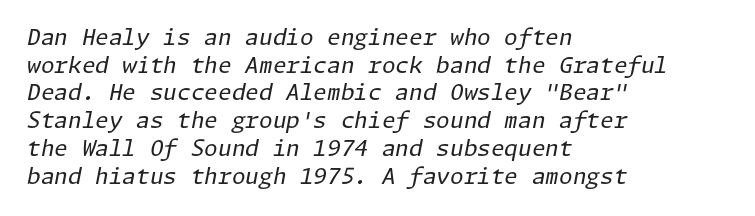
The image shows 22 px text type, italic (leaning right); set left-aligned, normal line spacing (1.26x), normal letter spacing, not underlined.
